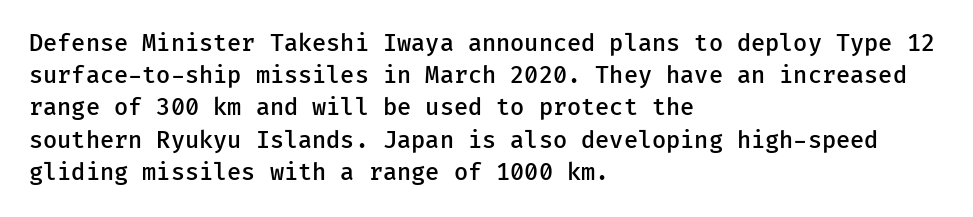
Q: Is the text bold? A: Semi-bold.
Q: Is the text italic (slanted)? A: No, it is upright.
Q: Is the text underlined? A: No.
Q: How is the paragraph aligned? A: Left-aligned.
Q: Is the spacing between letters normal or unusually wide? A: Normal.
Q: Is the spacing between lines tight, normal or loose? A: Normal.
